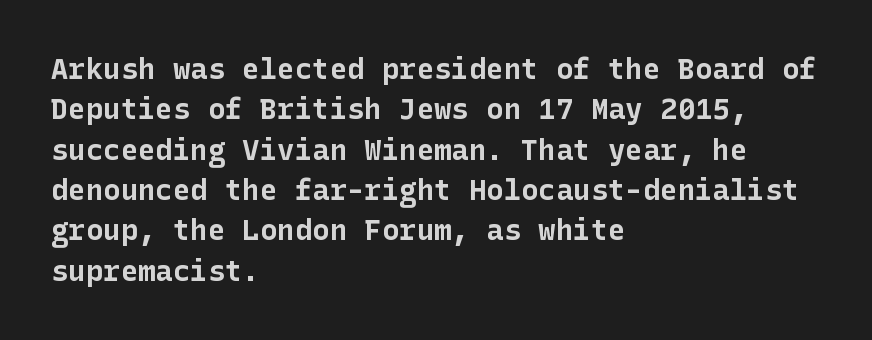
The rendering keeps characters at their native spacing. Successive baselines arrive at the customary interval. To sum up the face: it is a sans, with no serifs. Horizontally, the lines are justified to the leading edge only. Ascenders rise straight up at ninety degrees. Set as a true bold cut, around the 700 mark.
